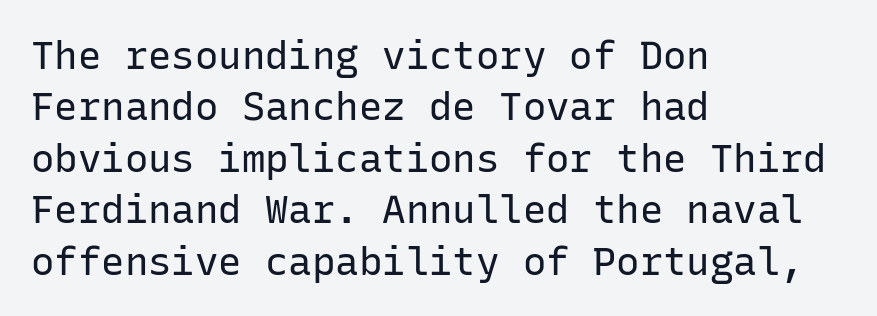
In terms of leading, this rendering sits right in the middle. No italicization has been applied; the sample stays upright. No heavy texture on the line: the type isn't bold. The rag falls on the right side of this text block.
